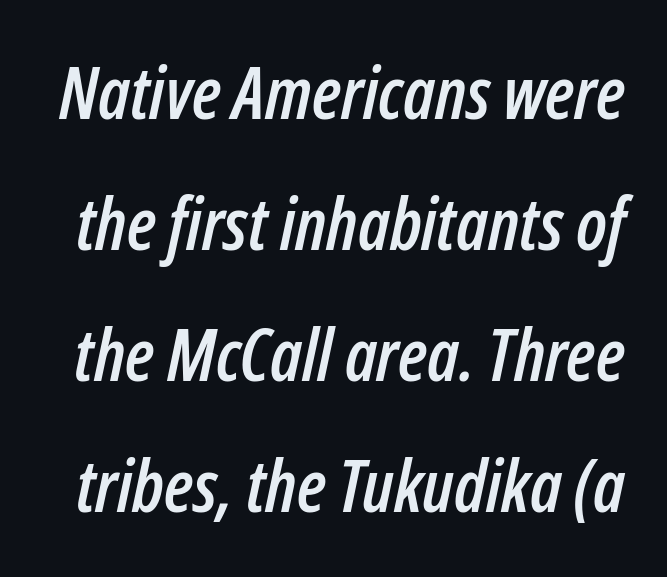
The image shows 72 px condensed type, italic (leaning right); set line spacing 1.82x, normal letter spacing, not underlined; low stroke contrast and a medium x-height.
